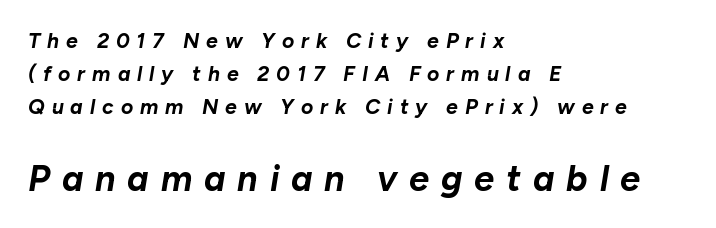
{"italic": "yes", "lean": "right", "slant_degrees": 10, "bold": "yes", "weight": "bold", "width": "normal", "stroke_contrast": "low", "x_height": "medium", "monospaced": "no", "underline": "no", "align": "left", "line_spacing": "normal", "line_spacing_ratio": 1.57, "letter_spacing": "wide", "letter_spacing_em": 0.33, "larger_block": "second", "size_ratio": 1.71, "glyph_px": 36}
